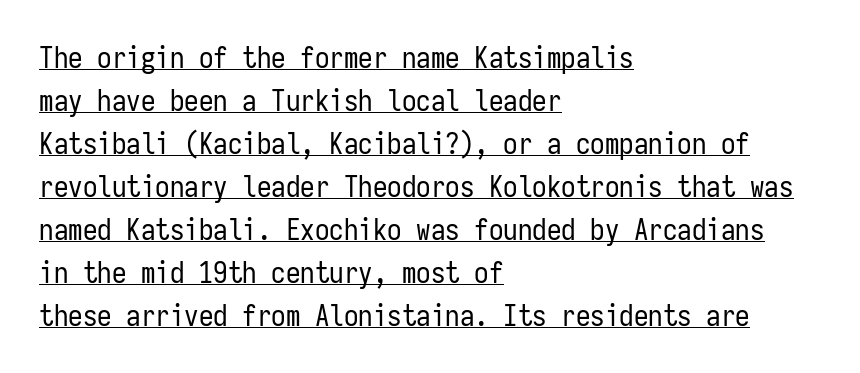
The specimen includes a rule beneath the text block's lines. The typesetting does not lean heavy: it is not bold. How are the letters spaced? Ordinarily, with no added tracking. Do the characters align in a grid? Yes, the font is monospaced.
